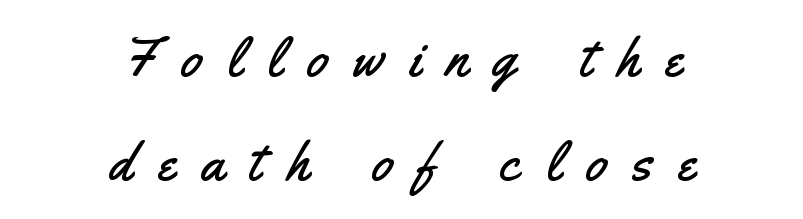
Visually the block forms a symmetrical silhouette, jagged on both flanks. Descenders hang freely into open space. The passage shown is typeset with a sans-serif family. What stands out about the letter spacing? Its width — letters are far apart.
